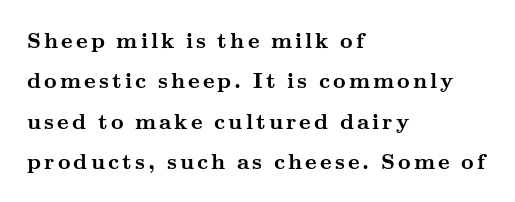
The image shows 22 px bold type, upright; set left-aligned, line spacing 1.83x, not underlined.
